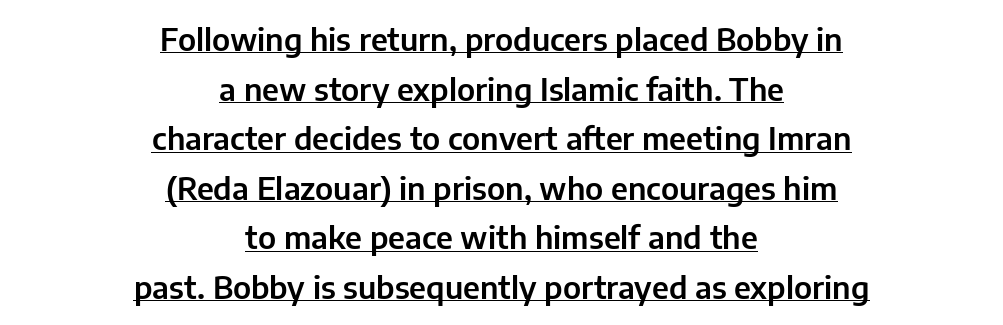
The image shows 31 px sans-serif type, upright; set centered, normal line spacing (1.6x), normal letter spacing, underlined; low stroke contrast and a medium x-height.
